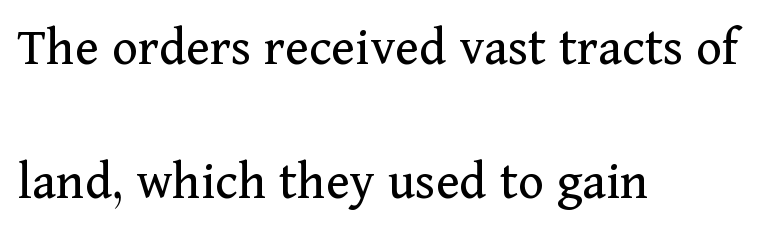
{"serif": "yes", "italic": "no", "bold": "no", "weight": "regular", "width": "normal", "stroke_contrast": "medium", "x_height": "medium", "monospaced": "no", "underline": "no", "align": "left", "line_spacing": "loose", "line_spacing_ratio": 2.44, "letter_spacing": "normal", "letter_spacing_em": 0.0, "glyph_px": 55}
